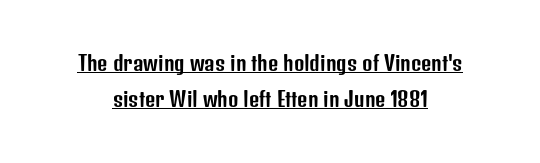
{"italic": "no", "underline": "yes", "line_spacing_ratio": 1.82, "letter_spacing": "normal", "letter_spacing_em": 0.0, "glyph_px": 20}
